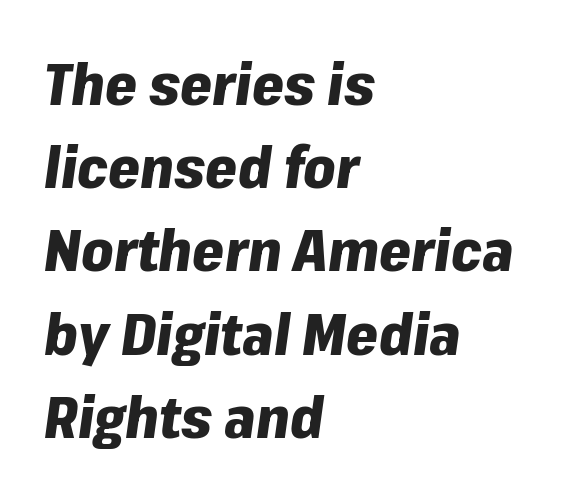
The image shows 57 px heavy type, italic (leaning right); set left-aligned, normal line spacing (1.46x), normal letter spacing, not underlined; low stroke contrast and a medium x-height.
